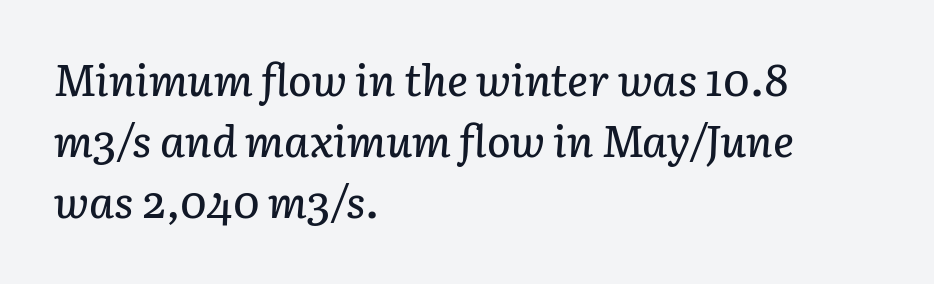
The image shows 44 px text type, italic (leaning right); set left-aligned, normal line spacing (1.39x), normal letter spacing, not underlined; low stroke contrast and a medium x-height.
